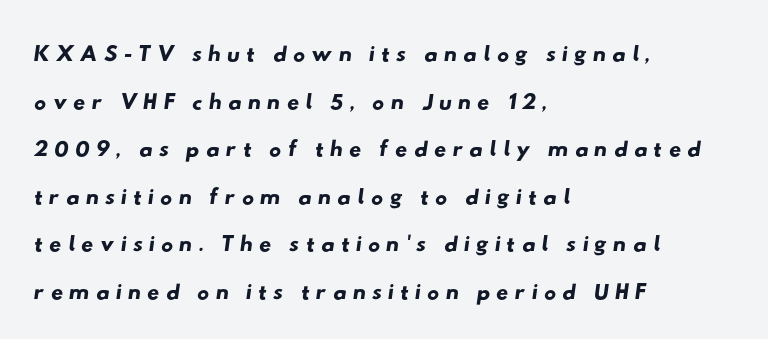
A sans-serif font was chosen for this passage. Each letter keeps its own natural width here, so spacing adapts to shape. Horizontally, the lines are justified to the leading edge only. Nobody drew a line under any word here.
